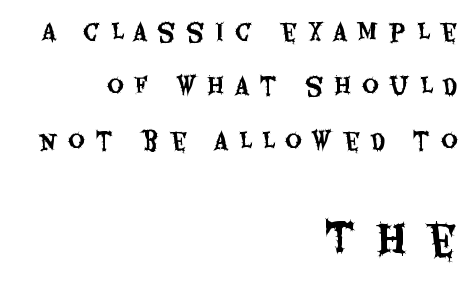
{"serif": "no", "italic": "no", "width": "condensed", "stroke_contrast": "medium", "x_height": "large", "monospaced": "no", "underline": "no", "align": "right", "line_spacing": "loose", "line_spacing_ratio": 2.36, "letter_spacing": "wide", "letter_spacing_em": 0.47, "larger_block": "second", "size_ratio": 1.78, "glyph_px": 41}
